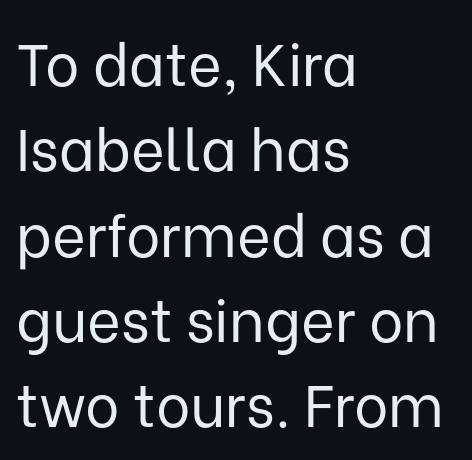
In terms of letterspacing, this is plain default setting. These lines are rendered in a variable-pitch font. The line-height multiplier appears to be the usual default. A sans-serif font was chosen for this passage.
